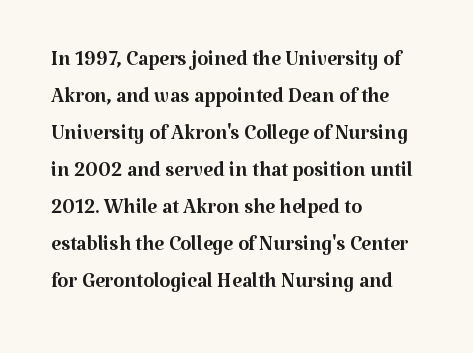
The text block is weighted toward the left margin, trailing off unevenly rightward. Is the stroke heavy? The answer is a plain regular-or-lighter. Style check: upright. The vertical gap from one line to the next is medium. To sum up the face: it has serifs.
